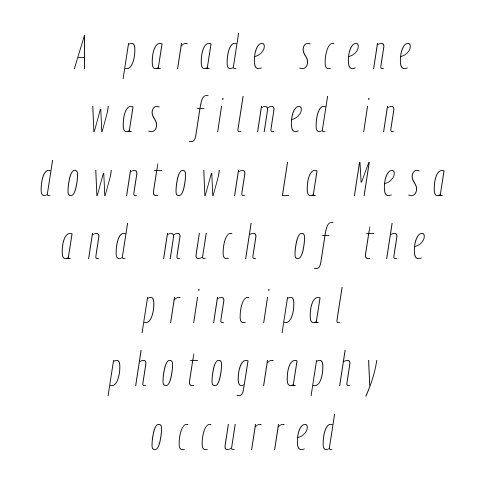
The image shows 47 px thin, condensed type, italic (leaning right); set centered, normal line spacing (1.35x), unusually wide letter spacing (+0.31 em), not underlined; low stroke contrast and a medium x-height.
